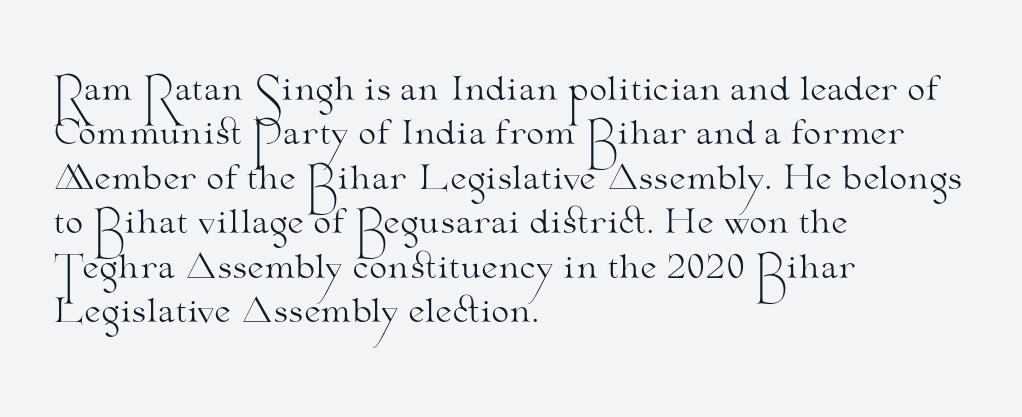
Weight class: somewhere from thin through regular. Short note: letters normally spaced. The lines in this sample share a left origin and differ only in where they stop. Type without underlining. Tall strokes in this sample are plumb rather than angled. These lines are rendered in a variable-pitch font.
